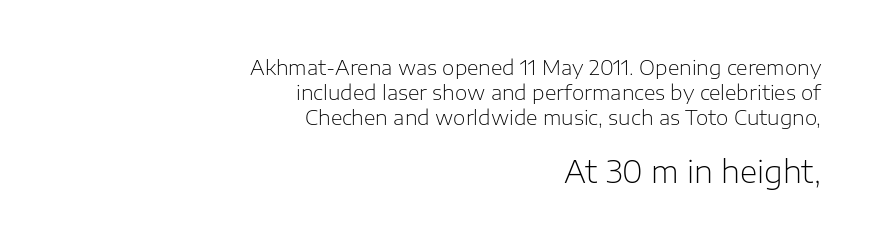
The image shows 30 px light sans-serif type, upright; set right-aligned, line spacing 1.24x, normal letter spacing, not underlined; the second (bottom) block is 1.5x larger; low stroke contrast and a medium x-height.
